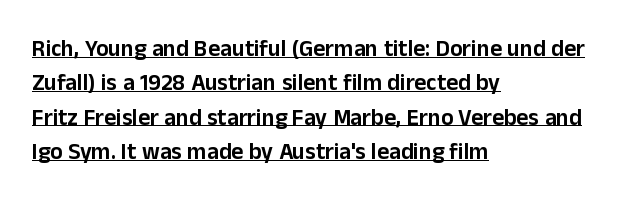
The image shows 23 px text type, upright; set left-aligned, normal line spacing (1.49x), normal letter spacing, underlined.
